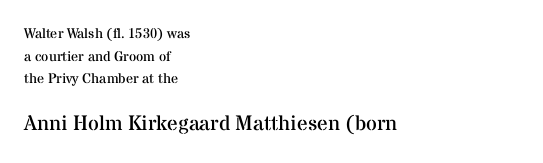
Q: Is the text bold? A: No.
Q: Is the text italic (slanted)? A: No, it is upright.
Q: Is the text underlined? A: No.
Q: How is the paragraph aligned? A: Left-aligned.
Q: Is the spacing between letters normal or unusually wide? A: Normal.
Q: Is the spacing between lines tight, normal or loose? A: Normal.
Q: Which block of text is set in a larger size, the first (top) or the second (bottom)? A: The second (bottom) one.
